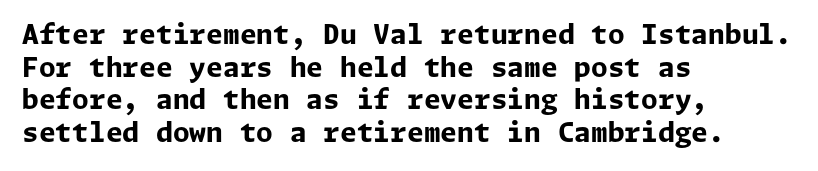
{"italic": "no", "bold": "yes", "underline": "no", "align": "left", "line_spacing_ratio": 1.21, "letter_spacing": "normal", "letter_spacing_em": 0.0, "glyph_px": 27}
